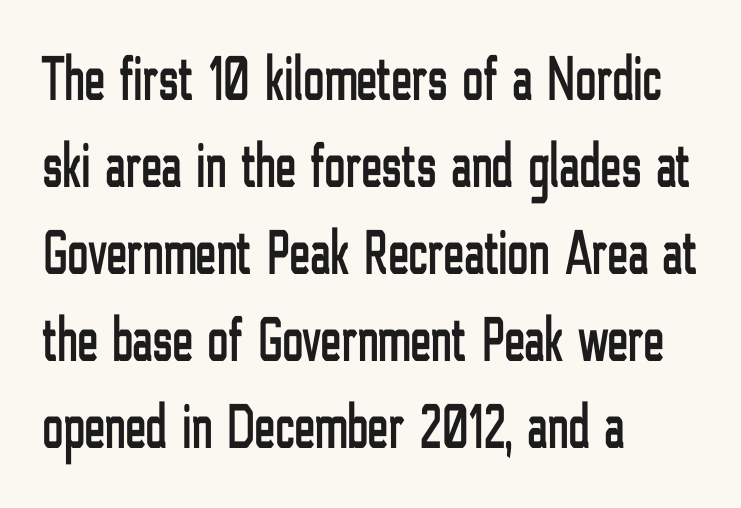
These lines are rendered in a variable-pitch font. Each new line begins a customary step beneath the previous one. What stands out about the letter spacing? Nothing — it is the standard amount. The axis of the letterforms is exactly vertical. The text was rendered using a sans face with plain stroke endings.
